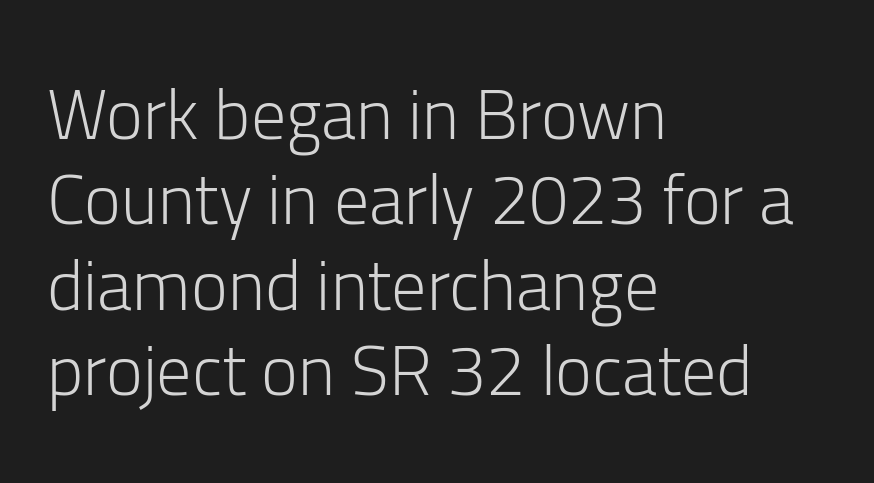
Every stem runs plumb, perpendicular to the baseline. Heaviness? Minimal to ordinary, like unemphasized prose. Note the varied advance widths — an 'i' is clearly narrower than an 'm'. No extra tracking has been applied to these lines. Alignment: flush left.
